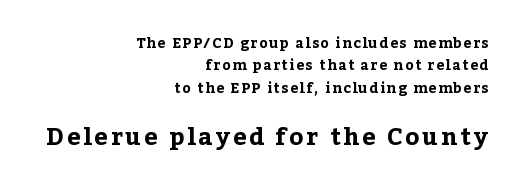
Q: Is the text bold? A: Yes.
Q: Is the text italic (slanted)? A: No, it is upright.
Q: Is the text underlined? A: No.
Q: How is the paragraph aligned? A: Right-aligned.
Q: Is the spacing between lines tight, normal or loose? A: Normal.
Q: Which block of text is set in a larger size, the first (top) or the second (bottom)? A: The second (bottom) one.
